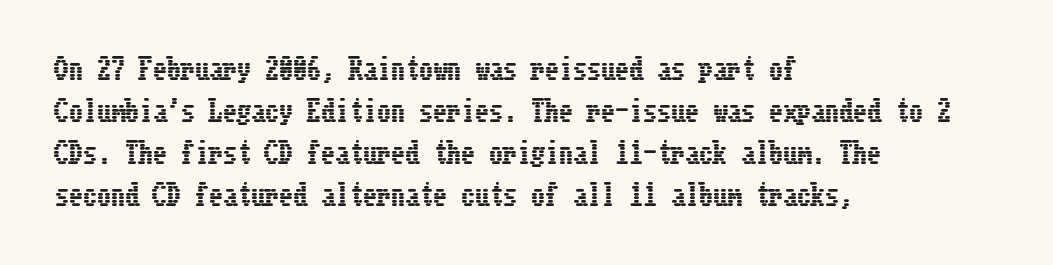
The vertical gap from one line to the next is medium. The axis of the letterforms is exactly vertical. In terms of letterspacing, this is plain default setting. These lines stack with their left ends in a neat column. Decoration check: the copy has no underline.
